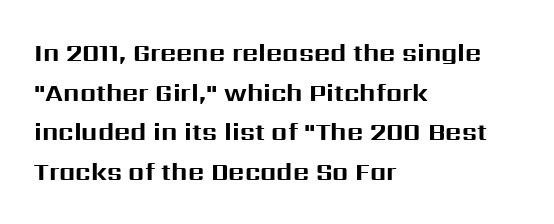
The image shows 25 px bold type, upright; set left-aligned, normal line spacing (1.59x), normal letter spacing, not underlined.
